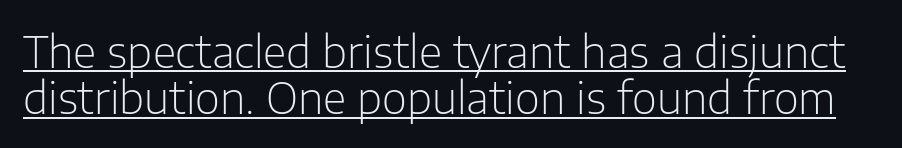
Notice how descenders almost collide with the ascenders below — that's tight leading. Looks like someone drew a line under every word here. Compared with a typical body face, this is equally light or lighter still. The face used here is proportionally spaced, like ordinary book or web type. The axis of the letterforms is exactly vertical.
